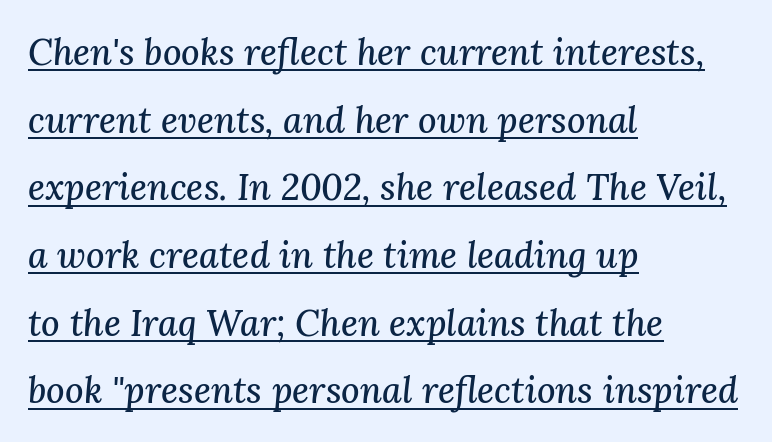
The image shows 36 px serif type, italic (leaning right); set left-aligned, line spacing 1.88x, normal letter spacing, underlined; medium stroke contrast and a medium x-height.
